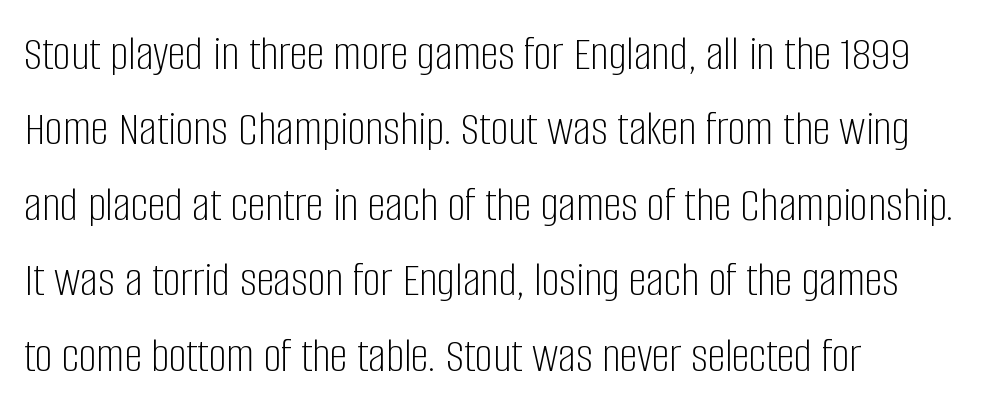
Q: Is the text bold? A: No.
Q: Is the text italic (slanted)? A: No, it is upright.
Q: Is the typeface a serif or a sans-serif typeface? A: Sans-serif.
Q: Is the text underlined? A: No.
Q: How is the paragraph aligned? A: Left-aligned.
Q: Is the spacing between letters normal or unusually wide? A: Normal.
Q: Is the spacing between lines tight, normal or loose? A: Normal.
Q: Width (condensed, normal, or wide)? A: Condensed.
Q: Stroke contrast? A: Low.
Q: x-height? A: Large.
Q: Monospaced? A: No.
